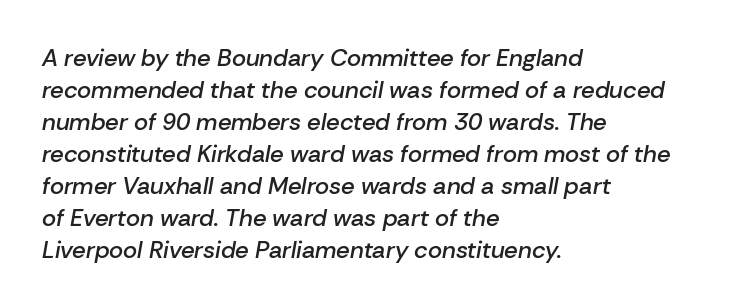
{"italic": "yes", "lean": "right", "slant_degrees": 10, "bold": "semi", "underline": "no", "align": "left", "line_spacing": "normal", "line_spacing_ratio": 1.33, "letter_spacing": "normal", "letter_spacing_em": 0.0, "glyph_px": 24}
